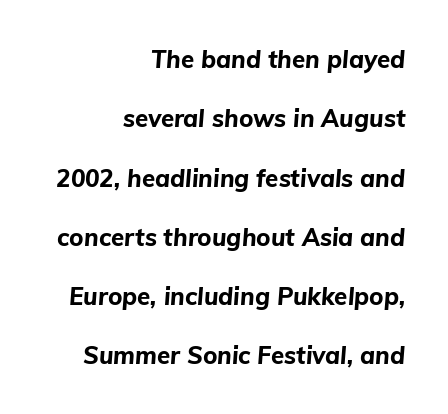
The image shows 24 px bold type, italic (leaning right); set right-aligned, loose line spacing (2.47x), normal letter spacing, not underlined.
